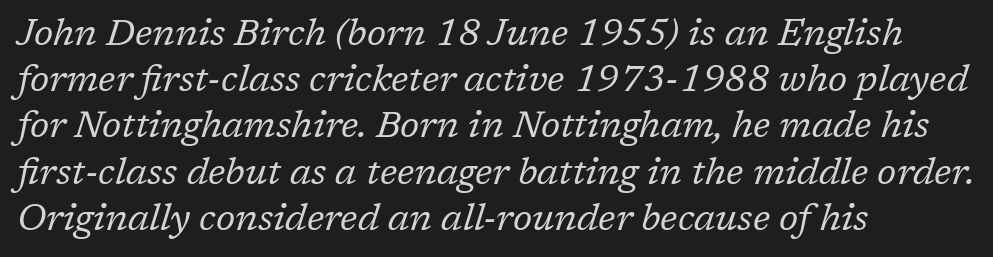
Q: Is the text bold? A: No.
Q: Is the text italic (slanted)? A: Yes, it leans right by about 17 degrees.
Q: Is the typeface a serif or a sans-serif typeface? A: Serif.
Q: Is the text underlined? A: No.
Q: How is the paragraph aligned? A: Left-aligned.
Q: Is the spacing between letters normal or unusually wide? A: Normal.
Q: Is the spacing between lines tight, normal or loose? A: Normal.
Q: Width (condensed, normal, or wide)? A: Normal.
Q: Stroke contrast? A: Low.
Q: x-height? A: Medium.
Q: Monospaced? A: No.
